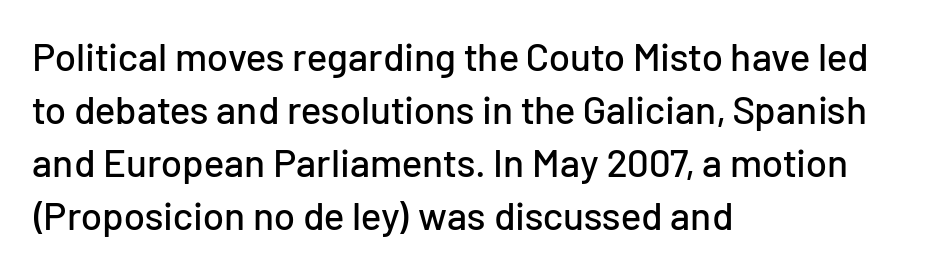
Q: Is the text italic (slanted)? A: No, it is upright.
Q: Is the typeface a serif or a sans-serif typeface? A: Sans-serif.
Q: Is the text underlined? A: No.
Q: How is the paragraph aligned? A: Left-aligned.
Q: Is the spacing between letters normal or unusually wide? A: Normal.
Q: Is the spacing between lines tight, normal or loose? A: Normal.
Q: Width (condensed, normal, or wide)? A: Normal.
Q: Stroke contrast? A: Low.
Q: x-height? A: Medium.
Q: Monospaced? A: No.
